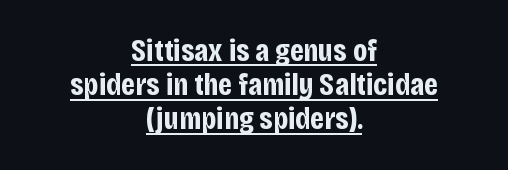
The image shows 32 px bold, condensed sans-serif type, upright; set centered, tight line spacing (1.07x), normal letter spacing, underlined; low stroke contrast and a large x-height.
